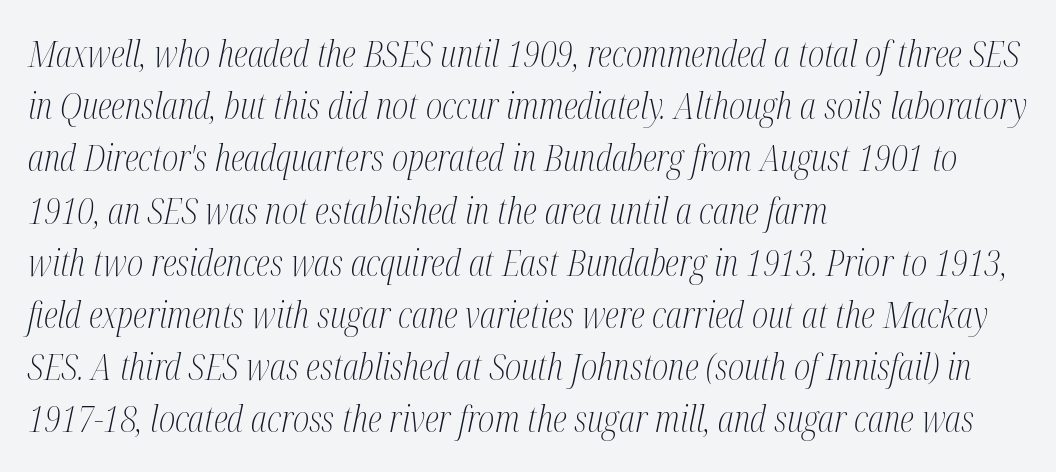
The image shows 36 px light, condensed serif type, italic (leaning right); set left-aligned, normal line spacing (1.45x), normal letter spacing, not underlined; medium stroke contrast and a medium x-height.
